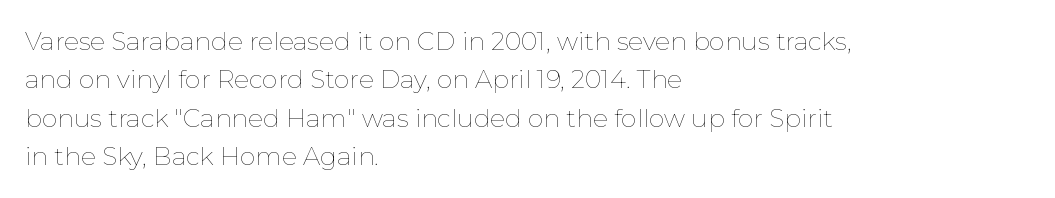
The image shows 25 px text type, upright; set left-aligned, normal line spacing (1.54x), normal letter spacing, not underlined.
